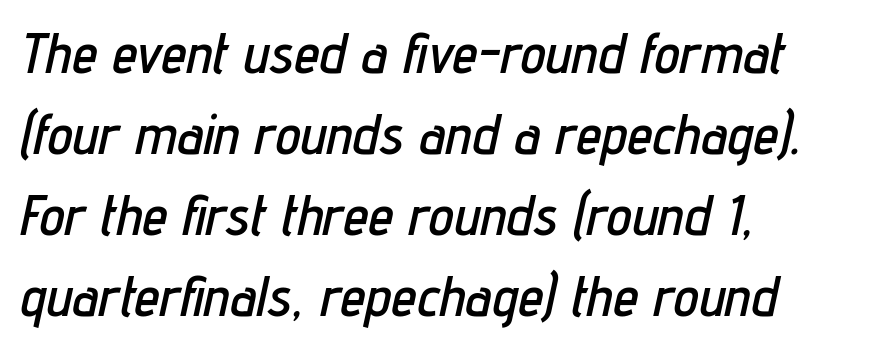
Does the lettering tilt? It does — this is italic. The ragged edge is on the right, which tells us the setting is flush left. Quick note: interline space is typical. A typesetter would call this proportional, since set widths differ per character.
